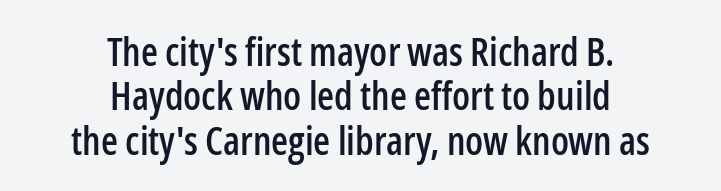
The image shows 39 px condensed sans-serif type, upright; set centered, tight line spacing (1.14x), normal letter spacing, not underlined; low stroke contrast and a medium x-height.
